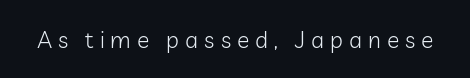
The image shows 23 px text type, upright; set unusually wide letter spacing (+0.26 em), not underlined.
